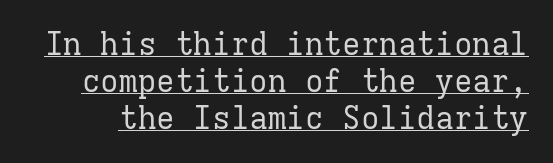
The image shows 31 px regular-weight serif type, upright, monospaced; set line spacing 1.19x, normal letter spacing, underlined; low stroke contrast and a medium x-height.
